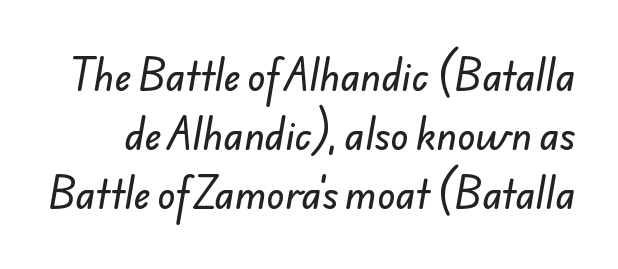
Each letter keeps its own natural width here, so spacing adapts to shape. Stroke terminals: plain, sans-serif. Reading down the column, the eye jumps a familiar distance to each next line. Inter-character spacing is left at the font's built-in metrics. Any mark beneath the type? The region is blank.
